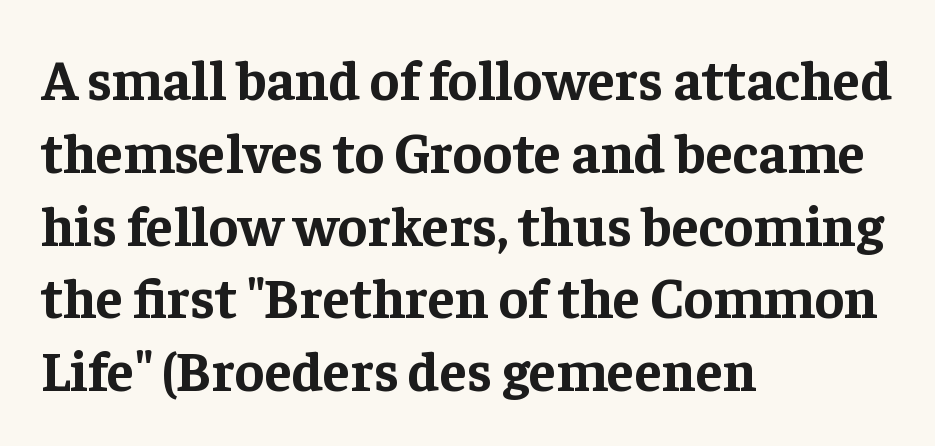
{"serif": "yes", "italic": "no", "bold": "yes", "weight": "bold", "width": "normal", "stroke_contrast": "low", "x_height": "medium", "monospaced": "no", "underline": "no", "align": "left", "line_spacing": "normal", "line_spacing_ratio": 1.3, "letter_spacing": "normal", "letter_spacing_em": 0.0, "glyph_px": 56}
